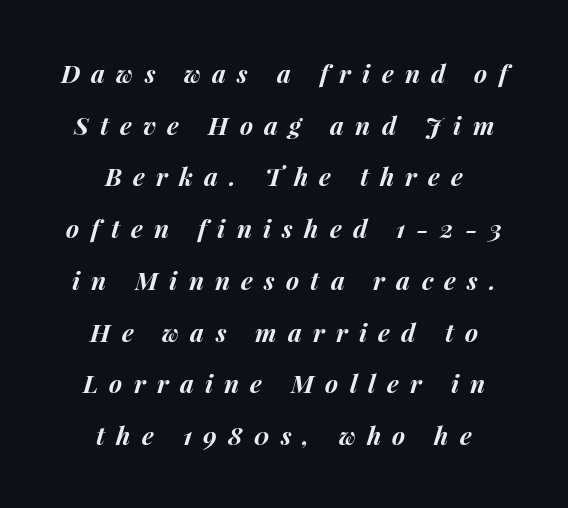
These lines have a slow, spaced-out rhythm from letter to letter. These lines are centered, leaving both edges ragged. Decoration check: the copy has no underline. The leading is generous, giving the passage an open texture.
